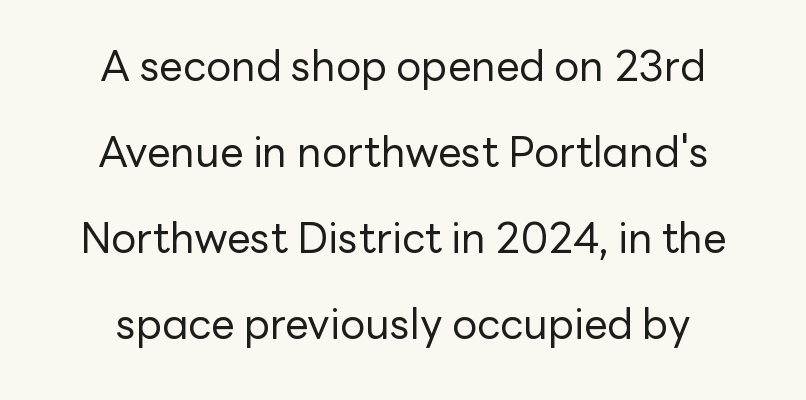
The image shows 42 px regular-weight sans-serif type, upright; set loose line spacing (2.05x), normal letter spacing, not underlined; low stroke contrast and a medium x-height.
